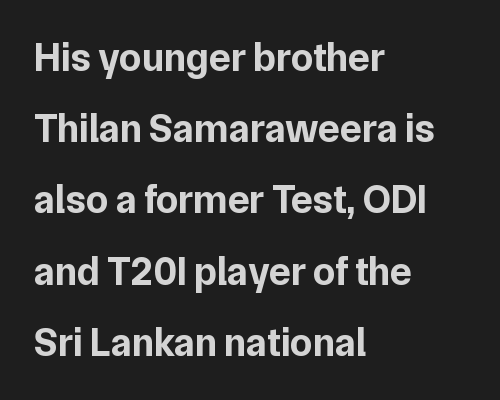
{"serif": "no", "italic": "no", "bold": "yes", "weight": "bold", "width": "normal", "stroke_contrast": "low", "x_height": "medium", "monospaced": "no", "underline": "no", "align": "left", "line_spacing_ratio": 1.78, "letter_spacing": "normal", "letter_spacing_em": 0.0, "glyph_px": 40}
